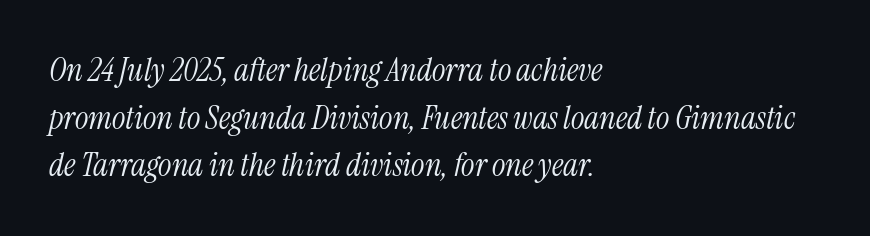
The face used here has a pronounced slope to its letters. Examine the stroke ends and you'll spot serifs. No extra ink here — the face is not bold. A student would call this left alignment; a typographer would say flush left, rag right. A typesetter would call this proportional, since set widths differ per character. Between one letter and the next there's only the usual sliver of space.
